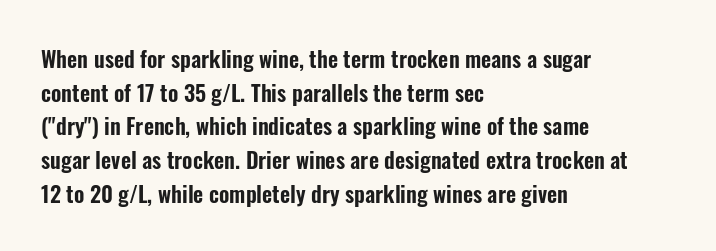
Q: Is the text italic (slanted)? A: No, it is upright.
Q: Is the text underlined? A: No.
Q: How is the paragraph aligned? A: Left-aligned.
Q: Is the spacing between letters normal or unusually wide? A: Normal.
Q: Is the spacing between lines tight, normal or loose? A: Normal.
